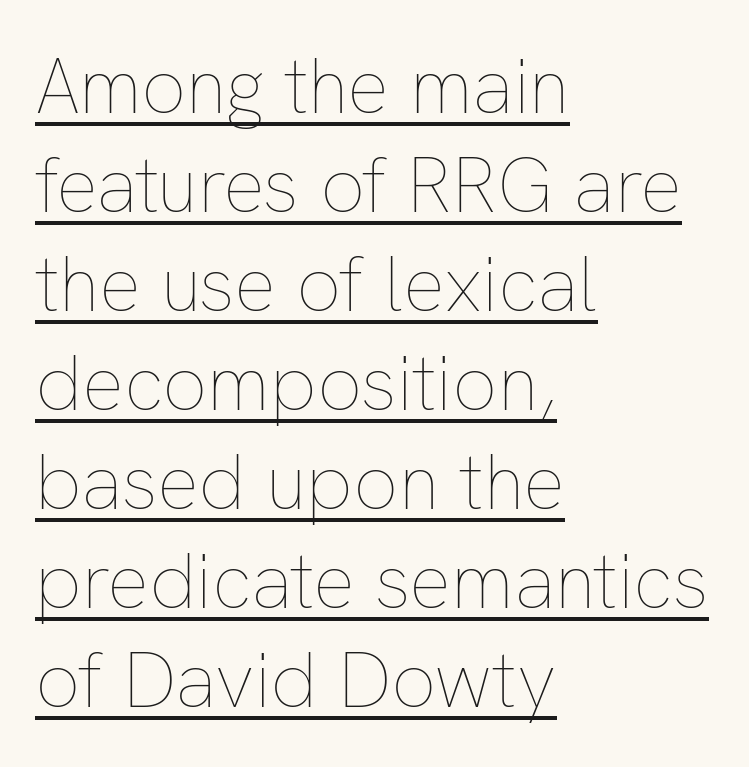
The block of text has a typical density, with ordinary space between rows. Between one letter and the next there's only the usual sliver of space. The lettering is marked with a stroke running underneath it. Where is the straight margin? On the left. The characters are drawn with everyday or finer stroke widths.
